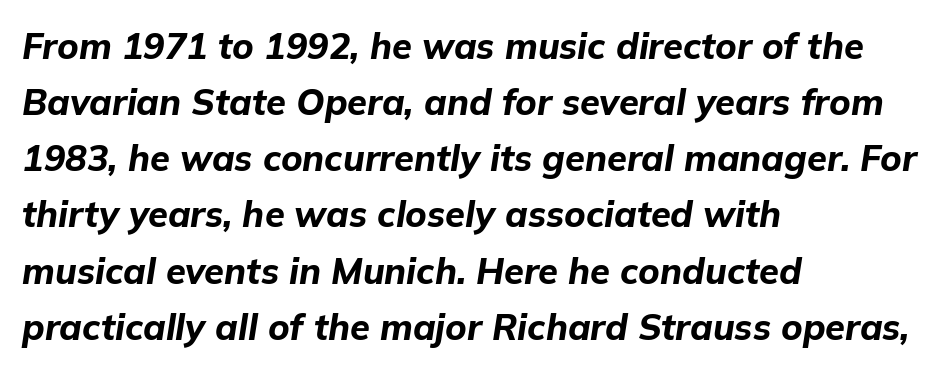
{"italic": "yes", "lean": "right", "slant_degrees": 9, "bold": "yes", "weight": "bold", "width": "normal", "stroke_contrast": "low", "x_height": "medium", "monospaced": "no", "underline": "no", "align": "left", "line_spacing": "normal", "line_spacing_ratio": 1.56, "letter_spacing": "normal", "letter_spacing_em": 0.0, "glyph_px": 36}
